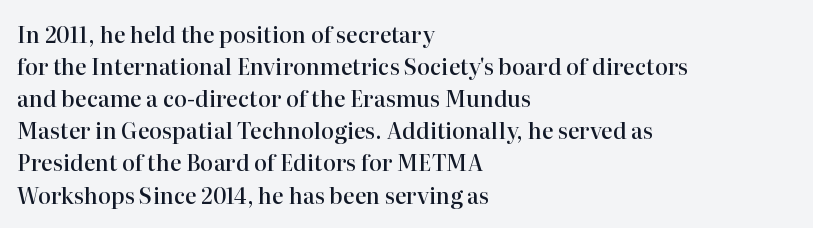
Check the space under the baseline: it is left empty. Style check: upright. The sample has been set in demibold, a notch under bold. Words appear dense and cohesive because spacing is normal. In terms of leading, this rendering sits right in the middle. Where is the straight margin? On the left.
